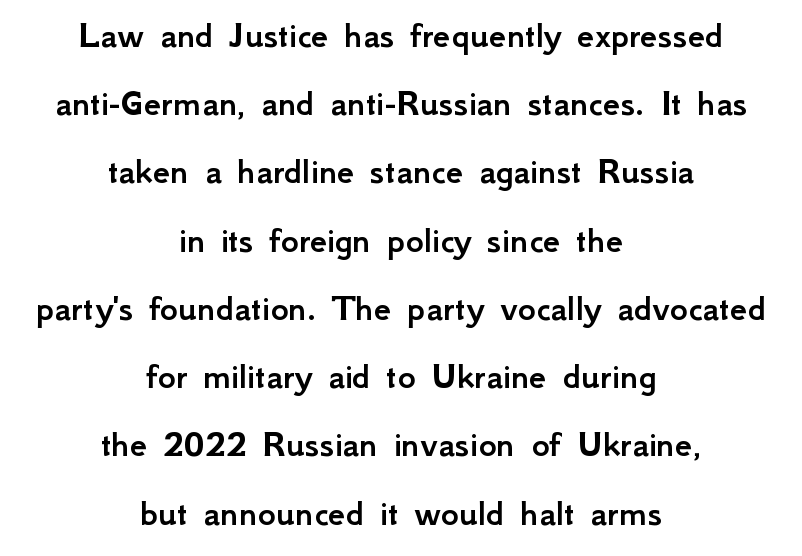
Q: Is the text italic (slanted)? A: No, it is upright.
Q: Is the typeface a serif or a sans-serif typeface? A: Sans-serif.
Q: Is the text underlined? A: No.
Q: How is the paragraph aligned? A: Centered.
Q: Is the spacing between letters normal or unusually wide? A: Normal.
Q: Width (condensed, normal, or wide)? A: Normal.
Q: Stroke contrast? A: Low.
Q: x-height? A: Small.
Q: Monospaced? A: No.
